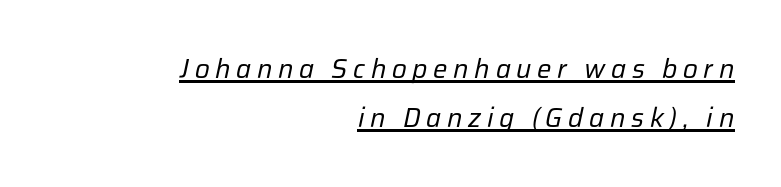
{"italic": "yes", "lean": "right", "slant_degrees": 12, "bold": "no", "underline": "yes", "align": "right", "line_spacing_ratio": 1.82, "letter_spacing": "wide", "letter_spacing_em": 0.21, "glyph_px": 27}
